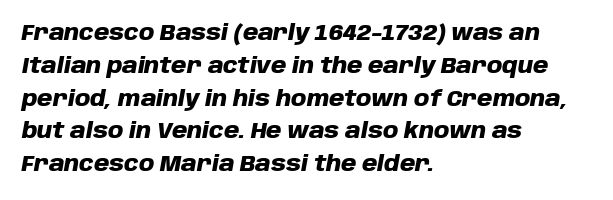
Q: Is the text bold? A: Yes.
Q: Is the text italic (slanted)? A: Yes, it leans right by about 10 degrees.
Q: Is the text underlined? A: No.
Q: How is the paragraph aligned? A: Left-aligned.
Q: Is the spacing between letters normal or unusually wide? A: Normal.
Q: Is the spacing between lines tight, normal or loose? A: Normal.
